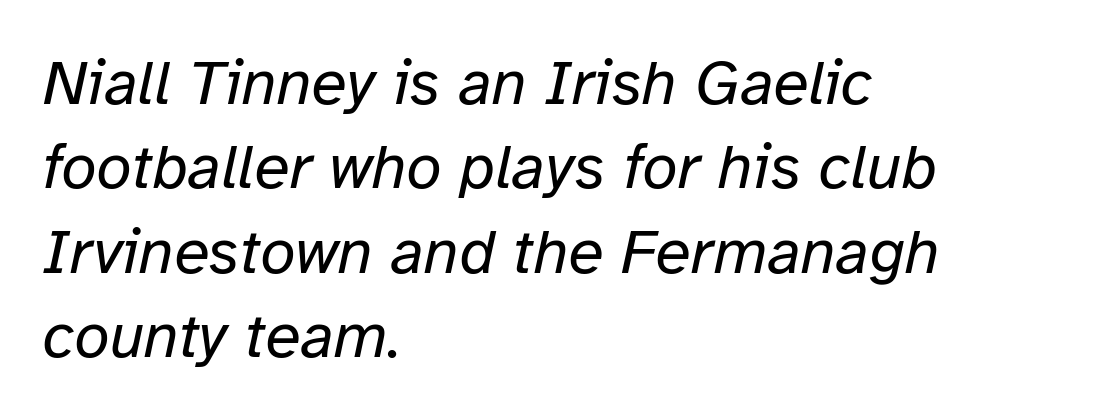
Q: Is the text bold? A: No.
Q: Is the text italic (slanted)? A: Yes, it leans right by about 12 degrees.
Q: Is the text underlined? A: No.
Q: How is the paragraph aligned? A: Left-aligned.
Q: Is the spacing between letters normal or unusually wide? A: Normal.
Q: Is the spacing between lines tight, normal or loose? A: Normal.
Q: Width (condensed, normal, or wide)? A: Normal.
Q: Stroke contrast? A: Low.
Q: x-height? A: Medium.
Q: Monospaced? A: No.
